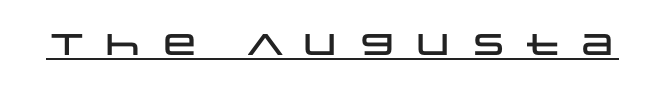
{"serif": "no", "italic": "no", "width": "wide", "stroke_contrast": "low", "x_height": "large", "monospaced": "no", "underline": "yes", "letter_spacing": "wide", "letter_spacing_em": 0.37, "glyph_px": 30}
